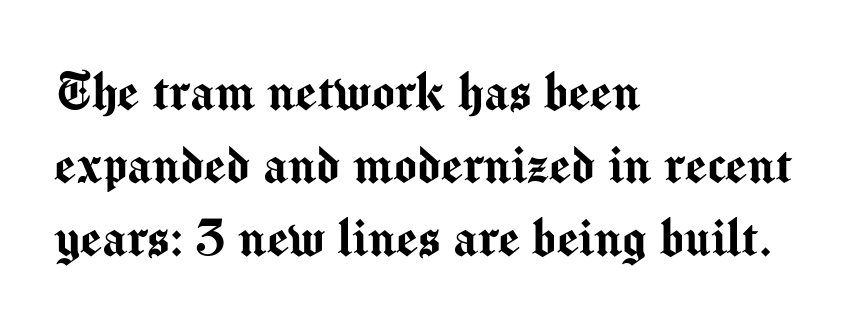
The image shows 61 px sans-serif type, upright; set left-aligned, line spacing 1.2x, normal letter spacing, not underlined; medium stroke contrast and a medium x-height.
